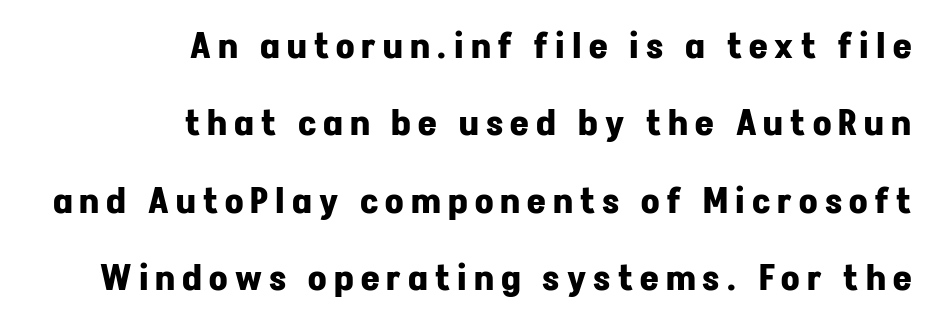
Plain, unruled lines of type. What weight is shown? A full bold with thick strokes. You could fit nearly another row in the gap between these rows. Vertical strokes here are truly vertical. Is the block centered? No — it sits flush against the right margin. Is this a fixed-width face? No — the glyphs have proportional, varying widths.
